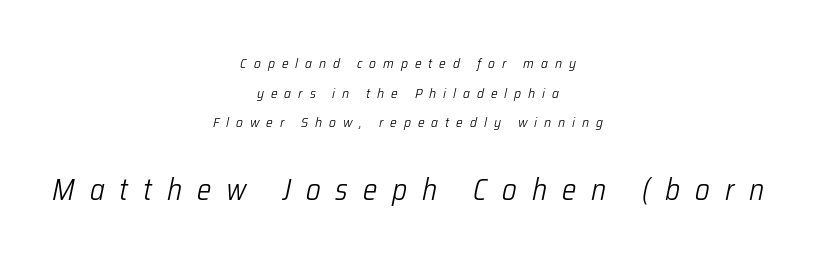
{"italic": "yes", "lean": "right", "slant_degrees": 12, "bold": "no", "weight": "light", "width": "condensed", "stroke_contrast": "low", "x_height": "medium", "monospaced": "no", "underline": "no", "align": "center", "line_spacing": "loose", "line_spacing_ratio": 2.11, "letter_spacing": "wide", "letter_spacing_em": 0.5, "larger_block": "second", "size_ratio": 2.14, "glyph_px": 30}
